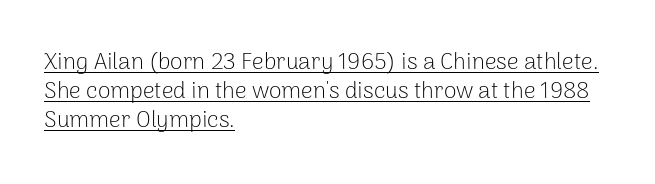
The image shows 23 px text type, upright; set left-aligned, normal line spacing (1.26x), normal letter spacing, underlined.
